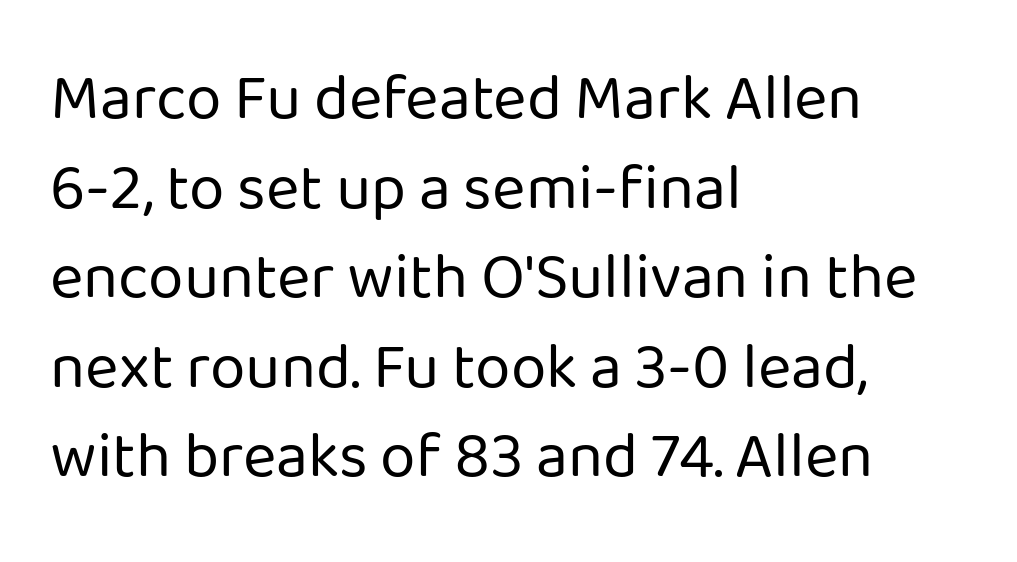
Notice how descenders clear the ascenders below comfortably — that's standard leading. Nothing heavy about these letters — not bold at all. A typesetter would call this zero additional tracking. Style check: upright. Character widths vary here, with narrow letters taking less room than wide ones.
